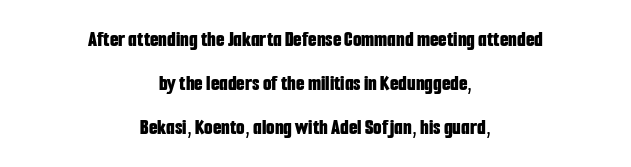
Q: Is the text bold? A: Yes.
Q: Is the text italic (slanted)? A: No, it is upright.
Q: Is the text underlined? A: No.
Q: How is the paragraph aligned? A: Centered.
Q: Is the spacing between letters normal or unusually wide? A: Normal.
Q: Is the spacing between lines tight, normal or loose? A: Loose.
